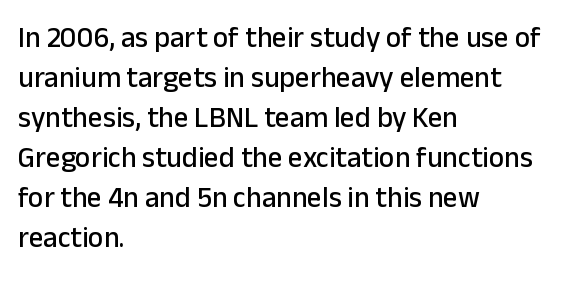
{"serif": "no", "italic": "no", "width": "normal", "stroke_contrast": "low", "x_height": "medium", "monospaced": "no", "underline": "no", "align": "left", "line_spacing": "normal", "line_spacing_ratio": 1.38, "letter_spacing": "normal", "letter_spacing_em": 0.0, "glyph_px": 29}
